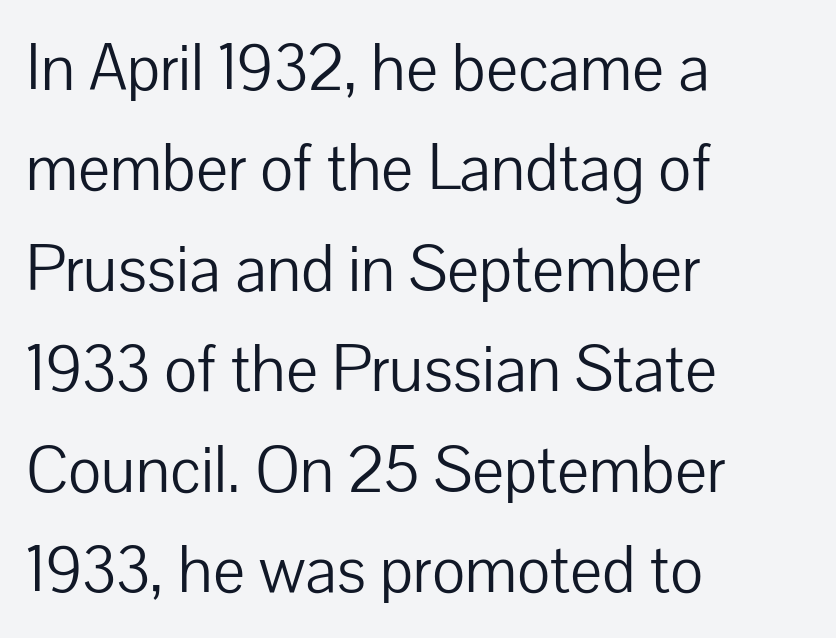
Q: Is the text bold? A: No.
Q: Is the text italic (slanted)? A: No, it is upright.
Q: Is the typeface a serif or a sans-serif typeface? A: Sans-serif.
Q: Is the text underlined? A: No.
Q: How is the paragraph aligned? A: Left-aligned.
Q: Is the spacing between letters normal or unusually wide? A: Normal.
Q: Is the spacing between lines tight, normal or loose? A: Normal.
Q: Width (condensed, normal, or wide)? A: Normal.
Q: Stroke contrast? A: Low.
Q: x-height? A: Medium.
Q: Monospaced? A: No.
